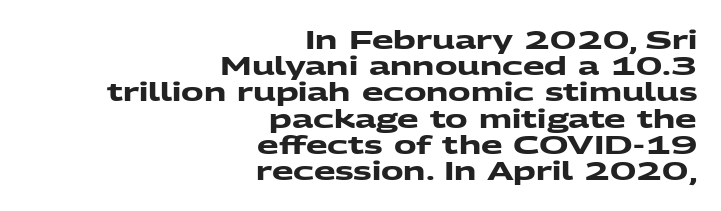
Every row of glyphs terminates at an identical x-position on the right. There is no visible air inserted between adjacent glyphs. Descenders hang freely into open space. Cramped leading. This is heavy type, rendered in bold.
